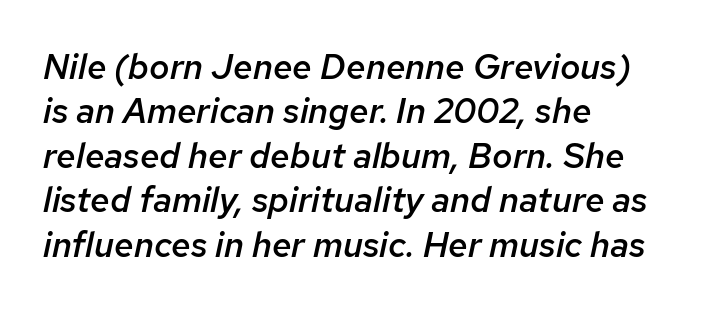
Q: Is the text bold? A: Semi-bold.
Q: Is the text italic (slanted)? A: Yes, it leans right by about 12 degrees.
Q: Is the text underlined? A: No.
Q: How is the paragraph aligned? A: Left-aligned.
Q: Is the spacing between letters normal or unusually wide? A: Normal.
Q: Is the spacing between lines tight, normal or loose? A: Normal.
Q: Width (condensed, normal, or wide)? A: Normal.
Q: Stroke contrast? A: Low.
Q: x-height? A: Medium.
Q: Monospaced? A: No.
